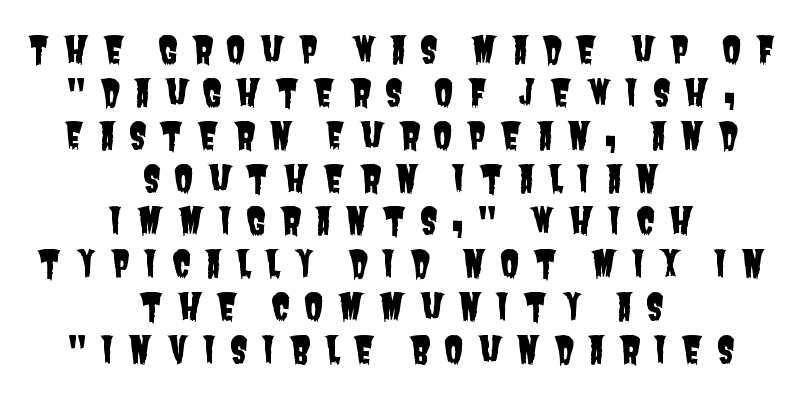
Is the letter spacing exaggerated? Yes — the characters are pushed far apart. Proportional: the letters do not fall into vertical columns. The specimen omits any rule beneath the text block's lines. Letterform terminals end flat and unadorned throughout the passage. Visually the block forms a symmetrical silhouette, jagged on both flanks.
